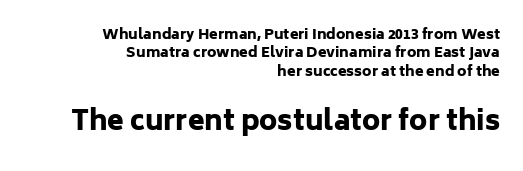
The specimen omits any rule beneath the text block's lines. The face used here appears at its bigger size in the lower chunk. Rendered with straight, roman letterforms. The gaps between neighbouring characters are ordinary and unremarkable. Does the weight exceed regular? Yes, all the way to bold.
